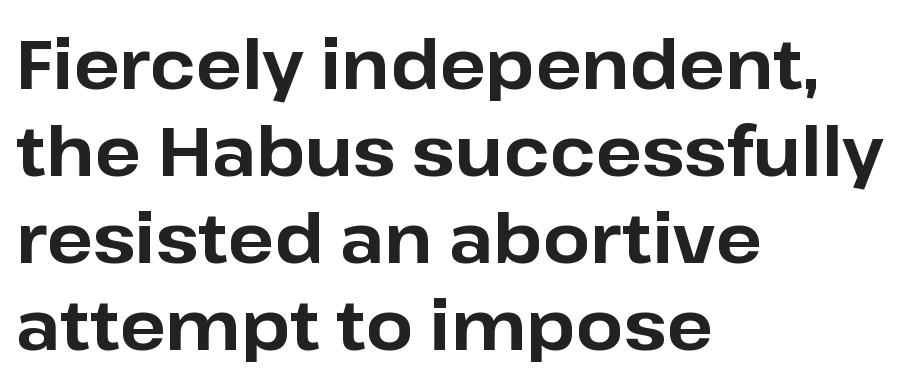
The image shows 68 px bold sans-serif type, upright; set left-aligned, normal line spacing (1.28x), normal letter spacing, not underlined; low stroke contrast and a medium x-height.
